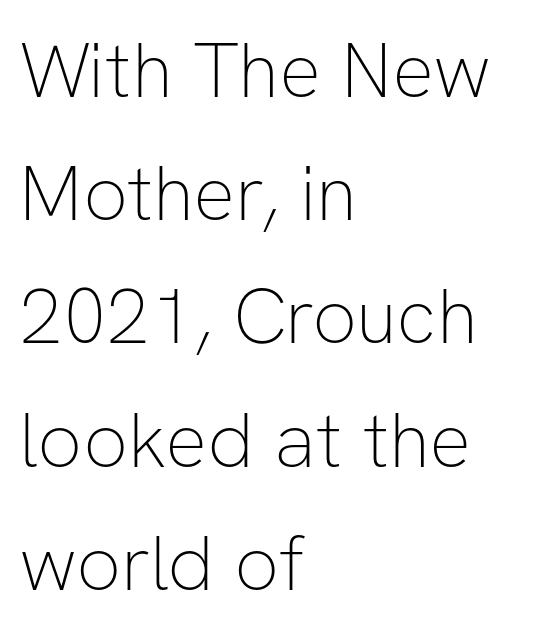
{"serif": "no", "italic": "no", "bold": "no", "weight": "thin", "width": "normal", "stroke_contrast": "low", "x_height": "medium", "monospaced": "no", "underline": "no", "align": "left", "line_spacing": "normal", "line_spacing_ratio": 1.58, "letter_spacing": "normal", "letter_spacing_em": 0.0, "glyph_px": 78}
